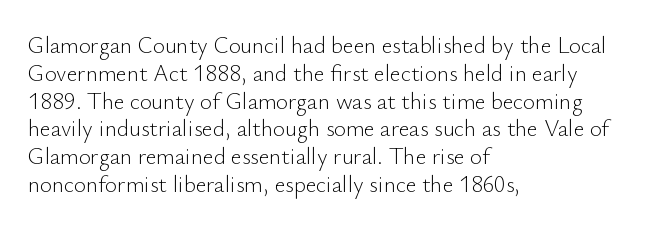
The image shows 23 px text type, upright; set left-aligned, line spacing 1.21x, normal letter spacing, not underlined.
